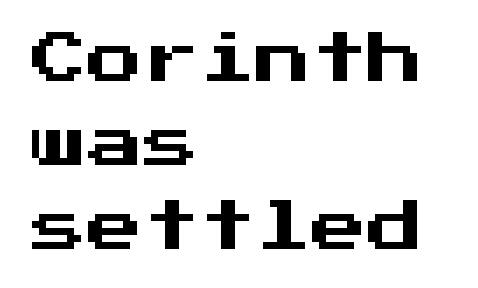
{"serif": "no", "italic": "no", "width": "normal", "stroke_contrast": "medium", "x_height": "medium", "monospaced": "yes", "underline": "no", "align": "left", "line_spacing": "normal", "line_spacing_ratio": 1.5, "letter_spacing": "normal", "letter_spacing_em": 0.0, "glyph_px": 56}
